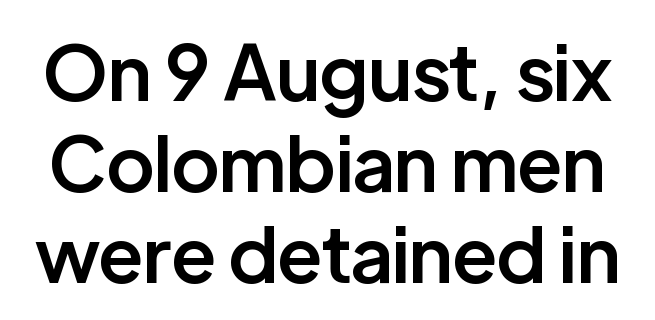
The gaps between neighbouring characters are ordinary and unremarkable. Here the designer chose a conventional face with non-uniform glyph widths. Unlike italic type, these characters show no tilt at all. The strokes are fattened partway — semibold, not bold.
